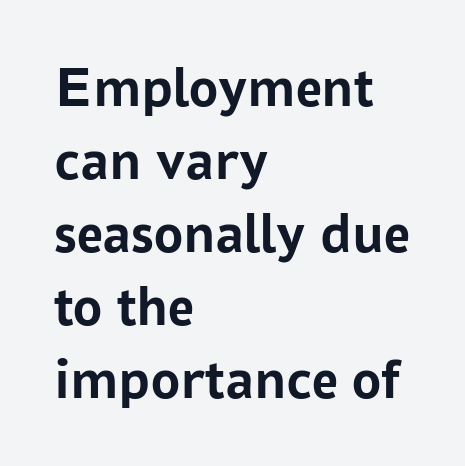
The image shows 58 px semibold sans-serif type, upright; set left-aligned, normal line spacing (1.26x), normal letter spacing, not underlined; low stroke contrast and a medium x-height.
